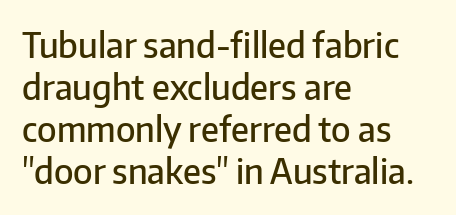
{"serif": "no", "italic": "no", "bold": "semi", "weight": "semibold", "width": "normal", "stroke_contrast": "low", "x_height": "medium", "monospaced": "no", "underline": "no", "align": "left", "line_spacing_ratio": 1.24, "letter_spacing": "normal", "letter_spacing_em": 0.0, "glyph_px": 34}
